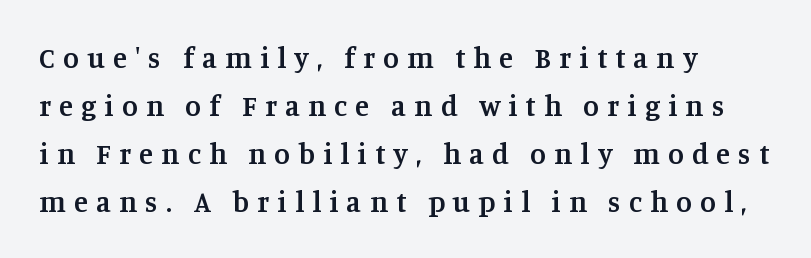
{"serif": "yes", "italic": "no", "bold": "semi", "weight": "semibold", "width": "normal", "stroke_contrast": "medium", "x_height": "large", "monospaced": "no", "underline": "no", "align": "left", "line_spacing": "normal", "line_spacing_ratio": 1.65, "letter_spacing": "wide", "letter_spacing_em": 0.28, "glyph_px": 29}
